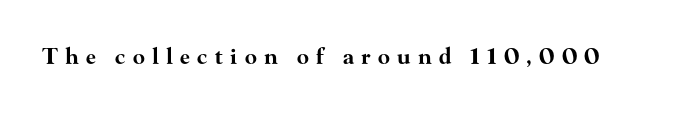
In terms of letterspacing, this is a distinctly airy, spread setting. Compared with an ordinary text face, these strokes are far heavier — a full bold. Decoration check: the copy has no underline. The letters stand straight up with perfectly vertical stems.
